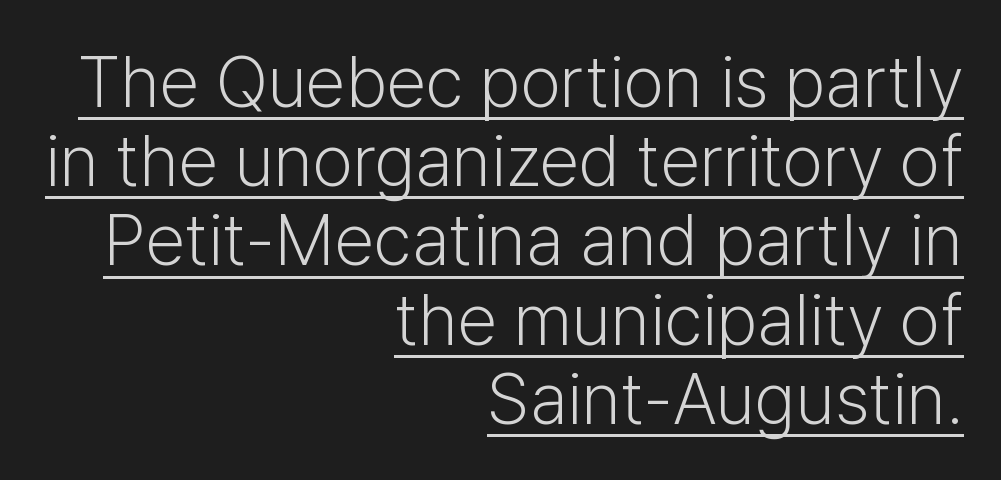
The image shows 72 px light sans-serif type, upright; set right-aligned, tight line spacing (1.1x), normal letter spacing, underlined; low stroke contrast and a medium x-height.
